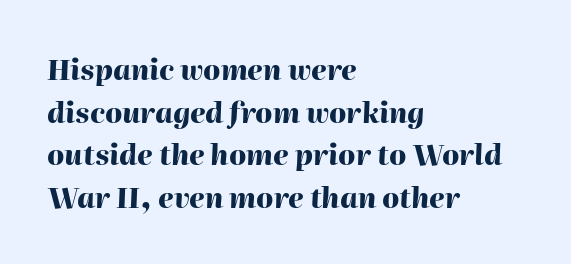
Which margin do the lines hug? The left one — the right edge is uneven. The face used here is proportionally spaced, like ordinary book or web type. Underline: absent. Typographic density is high because the face is bold.
